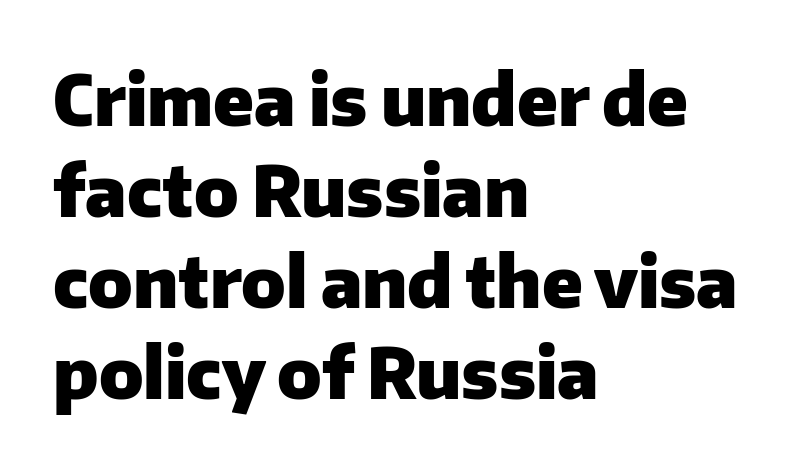
{"serif": "no", "italic": "no", "bold": "yes", "weight": "heavy", "width": "normal", "stroke_contrast": "low", "x_height": "medium", "monospaced": "no", "underline": "no", "align": "left", "line_spacing": "normal", "line_spacing_ratio": 1.3, "letter_spacing": "normal", "letter_spacing_em": 0.0, "glyph_px": 70}
